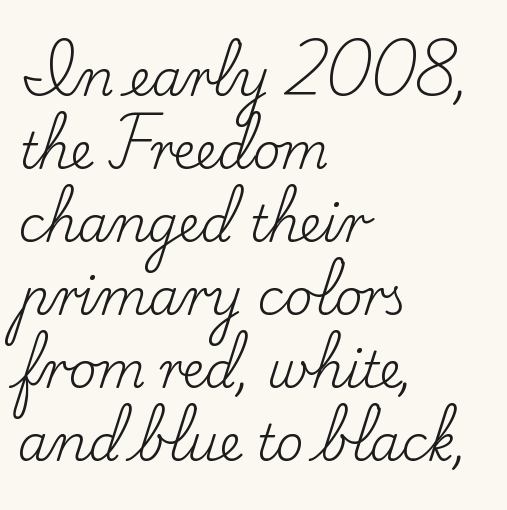
Q: Is the text bold? A: No.
Q: Is the text italic (slanted)? A: Yes.
Q: Is the typeface a serif or a sans-serif typeface? A: Serif.
Q: Is the text underlined? A: No.
Q: How is the paragraph aligned? A: Left-aligned.
Q: Is the spacing between letters normal or unusually wide? A: Normal.
Q: Is the spacing between lines tight, normal or loose? A: Normal.
Q: Width (condensed, normal, or wide)? A: Normal.
Q: Stroke contrast? A: Low.
Q: x-height? A: Small.
Q: Monospaced? A: No.
